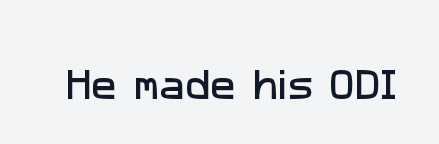
The image shows 34 px sans-serif type; set normal letter spacing, not underlined; low stroke contrast and a medium x-height.
